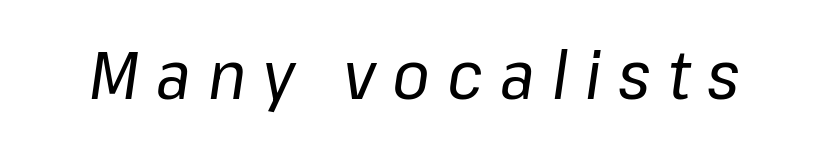
{"italic": "yes", "lean": "right", "slant_degrees": 8, "bold": "no", "weight": "regular", "width": "normal", "stroke_contrast": "low", "x_height": "medium", "monospaced": "no", "underline": "no", "letter_spacing": "wide", "letter_spacing_em": 0.25, "glyph_px": 68}
